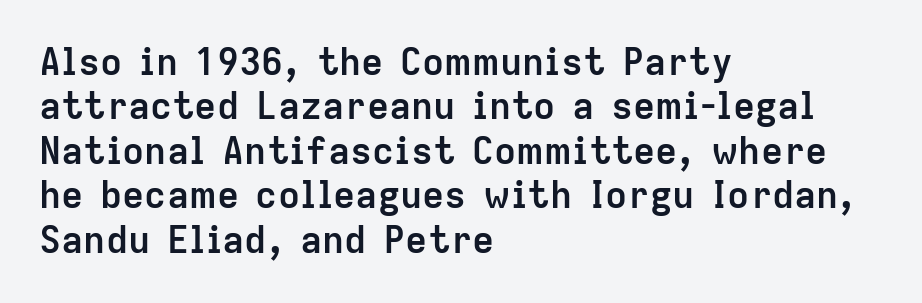
{"serif": "no", "italic": "no", "bold": "yes", "weight": "semibold", "width": "normal", "stroke_contrast": "low", "x_height": "medium", "monospaced": "no", "underline": "no", "align": "left", "line_spacing_ratio": 1.2, "letter_spacing": "normal", "letter_spacing_em": 0.0, "glyph_px": 37}
